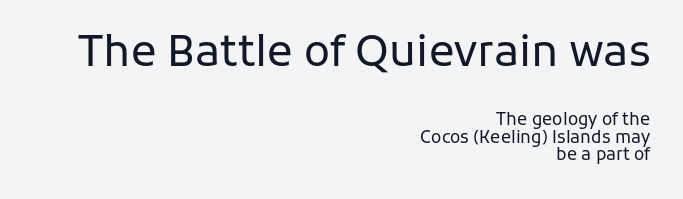
Q: Is the text bold? A: No.
Q: Is the text italic (slanted)? A: No, it is upright.
Q: Is the typeface a serif or a sans-serif typeface? A: Sans-serif.
Q: Is the text underlined? A: No.
Q: How is the paragraph aligned? A: Right-aligned.
Q: Is the spacing between letters normal or unusually wide? A: Normal.
Q: Is the spacing between lines tight, normal or loose? A: Tight.
Q: Which block of text is set in a larger size, the first (top) or the second (bottom)? A: The first (top) one.
Q: Width (condensed, normal, or wide)? A: Normal.
Q: Stroke contrast? A: Low.
Q: x-height? A: Medium.
Q: Monospaced? A: No.
